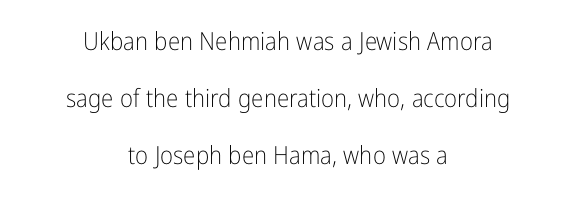
Q: Is the text bold? A: No.
Q: Is the text italic (slanted)? A: No, it is upright.
Q: Is the text underlined? A: No.
Q: How is the paragraph aligned? A: Centered.
Q: Is the spacing between letters normal or unusually wide? A: Normal.
Q: Is the spacing between lines tight, normal or loose? A: Loose.
